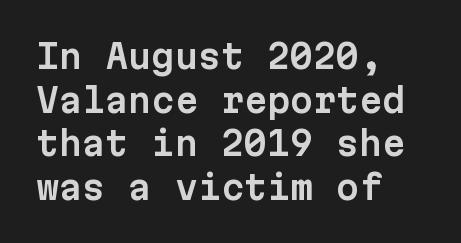
The passage shown is typeset with a sans-serif family. Look at the tracking — it's just the regular setting, nothing added. The rendering uses a moderate line-height, typical for paragraphs. Here the designer chose a console-style face with uniform glyph widths.
